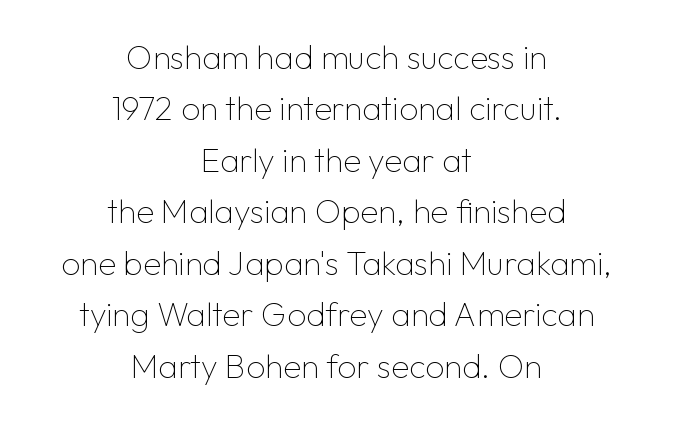
The image shows 33 px thin sans-serif type, upright; set centered, normal line spacing (1.56x), normal letter spacing, not underlined; low stroke contrast and a medium x-height.
